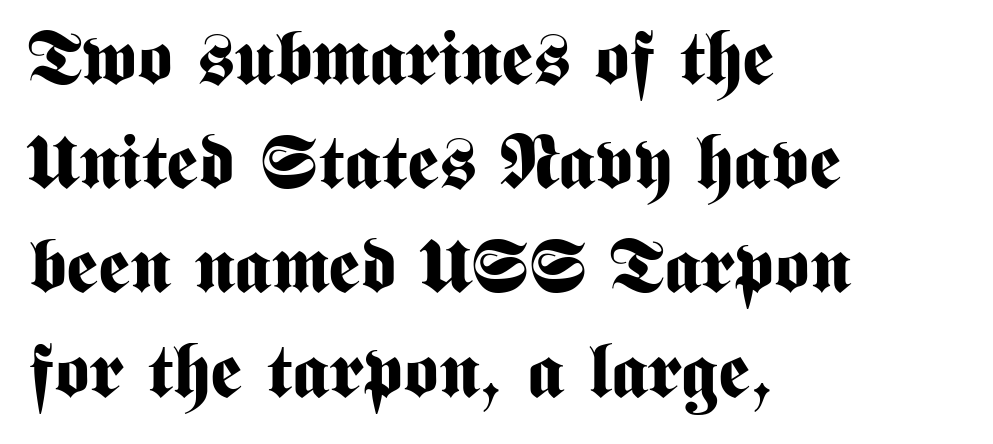
The image shows 75 px bold, condensed sans-serif type, upright; set left-aligned, normal line spacing (1.39x), normal letter spacing, not underlined; medium stroke contrast and a medium x-height.
